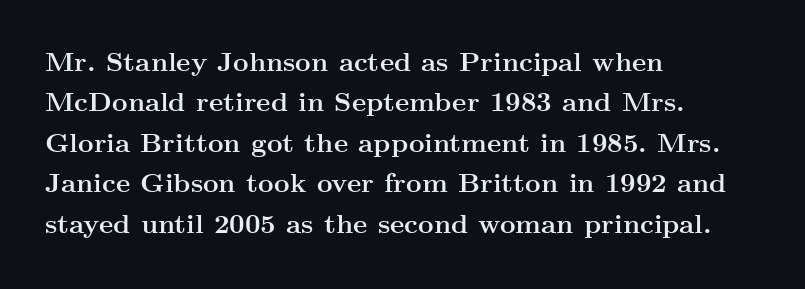
The image shows 27 px bold type, upright; set left-aligned, normal line spacing (1.5x), normal letter spacing, not underlined.
